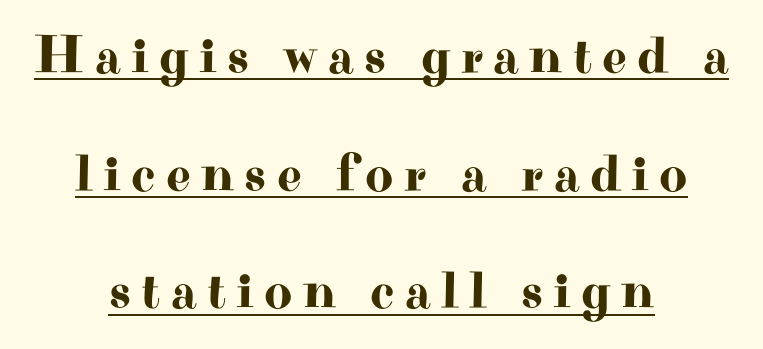
Q: Is the text italic (slanted)? A: No, it is upright.
Q: Is the typeface a serif or a sans-serif typeface? A: Serif.
Q: Is the text underlined? A: Yes.
Q: How is the paragraph aligned? A: Centered.
Q: Is the spacing between lines tight, normal or loose? A: Loose.
Q: Width (condensed, normal, or wide)? A: Wide.
Q: Stroke contrast? A: High.
Q: x-height? A: Small.
Q: Monospaced? A: No.
